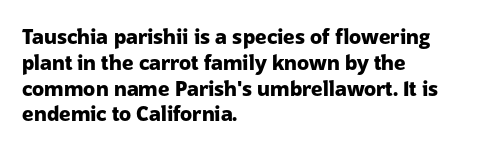
A typesetter would call this zero additional tracking. A classic flush-left, rag-right setting is used for this passage. The letters stand upright; this is a roman face. The glyphs are unaccompanied by any horizontal stroke below them. Line spacing here is normal.
